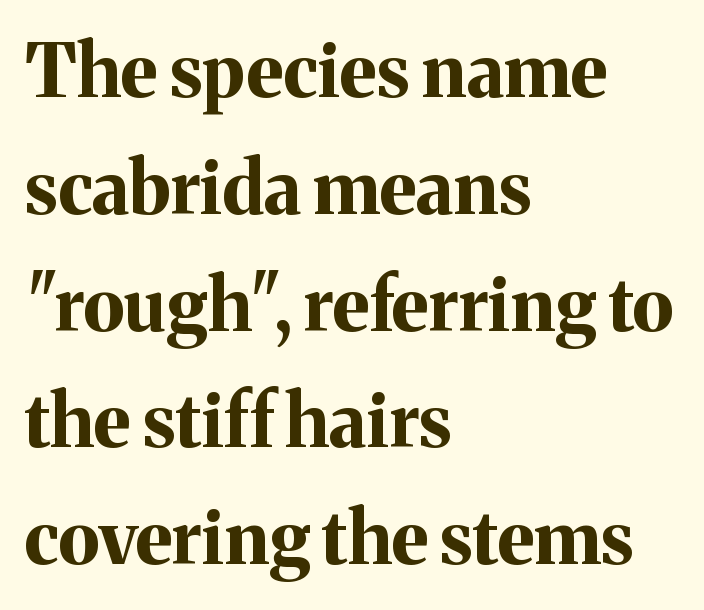
Q: Is the text bold? A: Yes.
Q: Is the text italic (slanted)? A: No, it is upright.
Q: Is the typeface a serif or a sans-serif typeface? A: Serif.
Q: Is the text underlined? A: No.
Q: How is the paragraph aligned? A: Left-aligned.
Q: Is the spacing between letters normal or unusually wide? A: Normal.
Q: Is the spacing between lines tight, normal or loose? A: Normal.
Q: Width (condensed, normal, or wide)? A: Normal.
Q: Stroke contrast? A: Medium.
Q: x-height? A: Medium.
Q: Monospaced? A: No.
